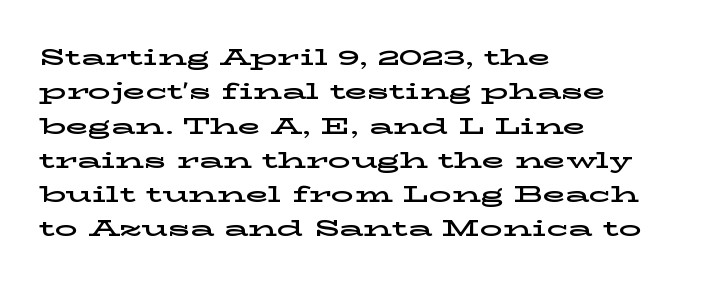
If you drew a ruler down the left edge, every line would touch it. Any mark beneath the type? The region is blank. Vertical spacing — default. It's the straight-up-and-down kind of type.
